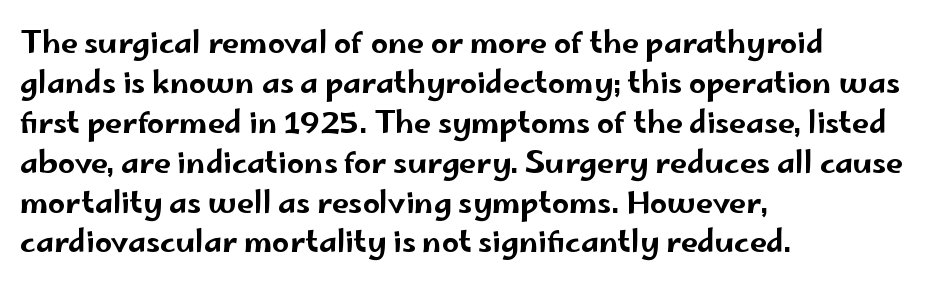
Q: Is the text italic (slanted)? A: No, it is upright.
Q: Is the typeface a serif or a sans-serif typeface? A: Sans-serif.
Q: Is the text underlined? A: No.
Q: How is the paragraph aligned? A: Left-aligned.
Q: Is the spacing between letters normal or unusually wide? A: Normal.
Q: Is the spacing between lines tight, normal or loose? A: Normal.
Q: Width (condensed, normal, or wide)? A: Wide.
Q: Stroke contrast? A: Low.
Q: x-height? A: Small.
Q: Monospaced? A: No.
